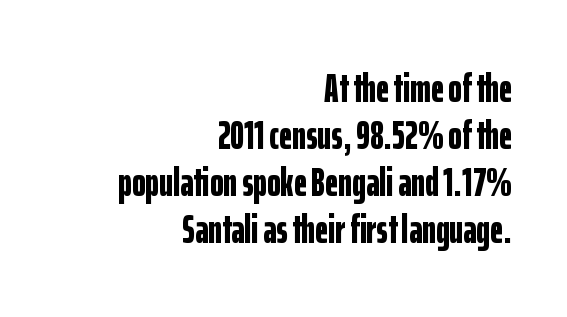
Q: Is the text bold? A: Yes.
Q: Is the text italic (slanted)? A: No, it is upright.
Q: Is the typeface a serif or a sans-serif typeface? A: Sans-serif.
Q: Is the text underlined? A: No.
Q: How is the paragraph aligned? A: Right-aligned.
Q: Is the spacing between letters normal or unusually wide? A: Normal.
Q: Is the spacing between lines tight, normal or loose? A: Tight.
Q: Width (condensed, normal, or wide)? A: Condensed.
Q: Stroke contrast? A: Low.
Q: x-height? A: Medium.
Q: Monospaced? A: No.
